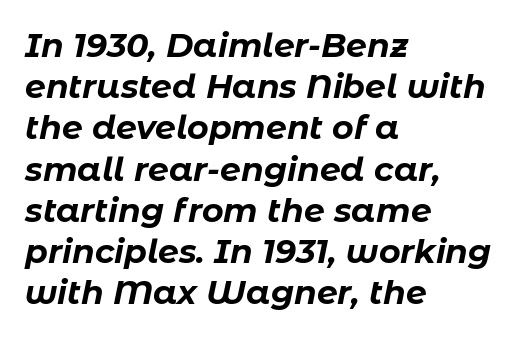
{"italic": "yes", "lean": "right", "slant_degrees": 11, "bold": "yes", "weight": "bold", "width": "normal", "stroke_contrast": "low", "x_height": "medium", "monospaced": "no", "underline": "no", "align": "left", "line_spacing": "normal", "line_spacing_ratio": 1.25, "letter_spacing": "normal", "letter_spacing_em": 0.0, "glyph_px": 33}
